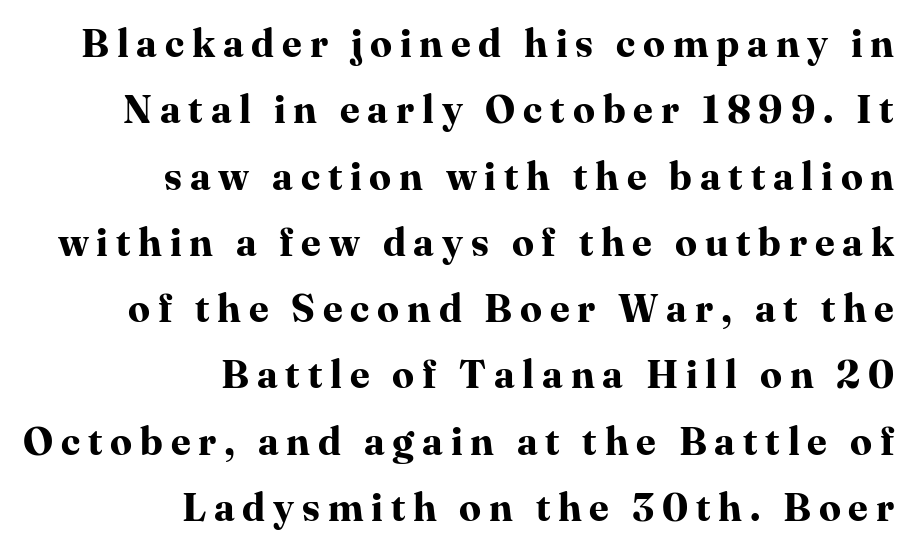
Is this a fixed-width face? No — the glyphs have proportional, varying widths. The face used here is rendered with a markedly widened letterfit. Any mark beneath the type? The region is blank. The letters carry serifs — small finishing strokes at the ends of their stems. Designer's note — italics off, roman on.
